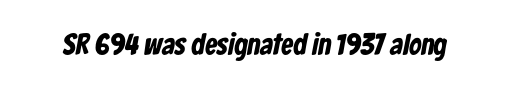
The area under the type is left untouched. Bold? Absolutely — the strokes are thick and heavy. Tracking value appears to be zero — textbook default spacing. The face used here is a sans, in the tradition of grotesques and geometrics. Is this a fixed-width face? No — the glyphs have proportional, varying widths.
